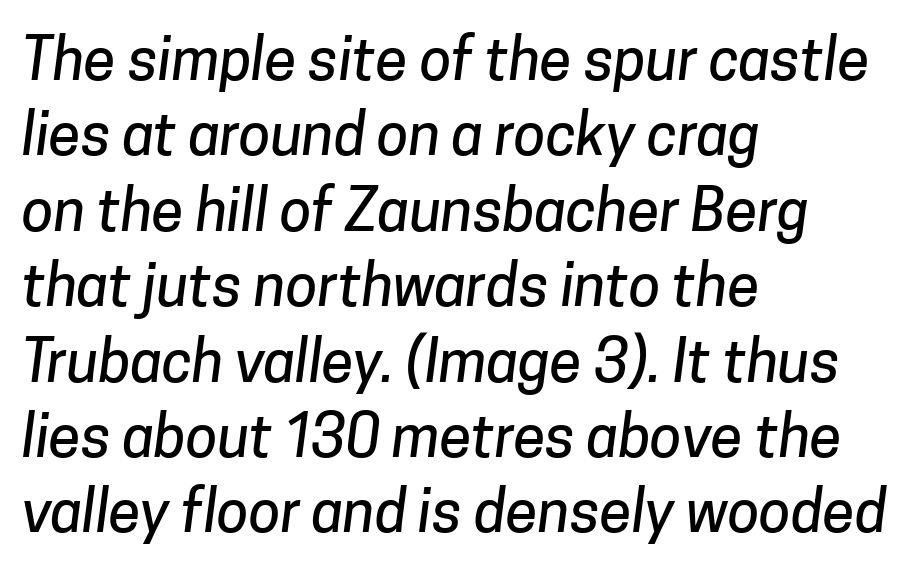
The specimen omits any rule beneath the text block's lines. Nothing unusual about the tracking: characters are spaced as the font intends. The rendering anchors every line to the left-hand side. Serif or sans? Sans — the stroke terminals are bare.
